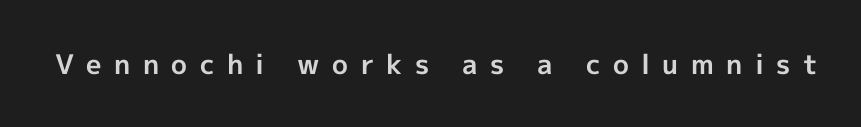
The image shows 27 px bold type, upright; set unusually wide letter spacing (+0.46 em), not underlined.
